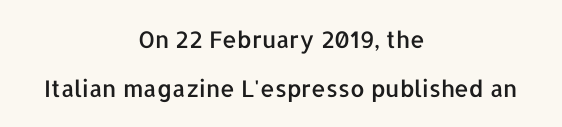
Unmarked baselines from the first word to the last. Posture: straight, roman, zero tilt. Honestly, the letter spacing is just normal — you wouldn't notice it. If you folded the block vertically in half, each line would mirror itself in length. A great deal of white space separates one row of letters from the next.
